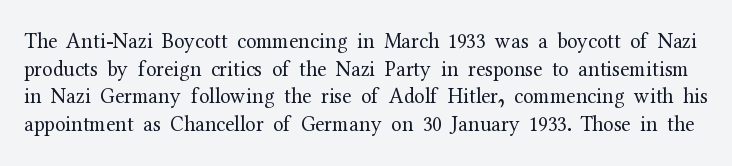
{"italic": "no", "bold": "no", "underline": "no", "line_spacing": "normal", "line_spacing_ratio": 1.31, "letter_spacing": "normal", "letter_spacing_em": 0.0, "glyph_px": 21}
